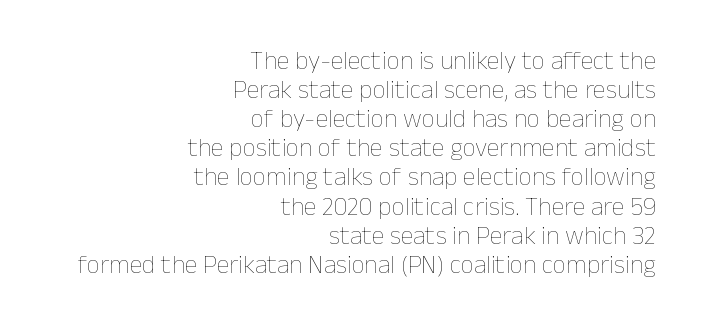
Q: Is the text bold? A: No.
Q: Is the text italic (slanted)? A: No, it is upright.
Q: Is the text underlined? A: No.
Q: How is the paragraph aligned? A: Right-aligned.
Q: Is the spacing between letters normal or unusually wide? A: Normal.
Q: Is the spacing between lines tight, normal or loose? A: Tight.
